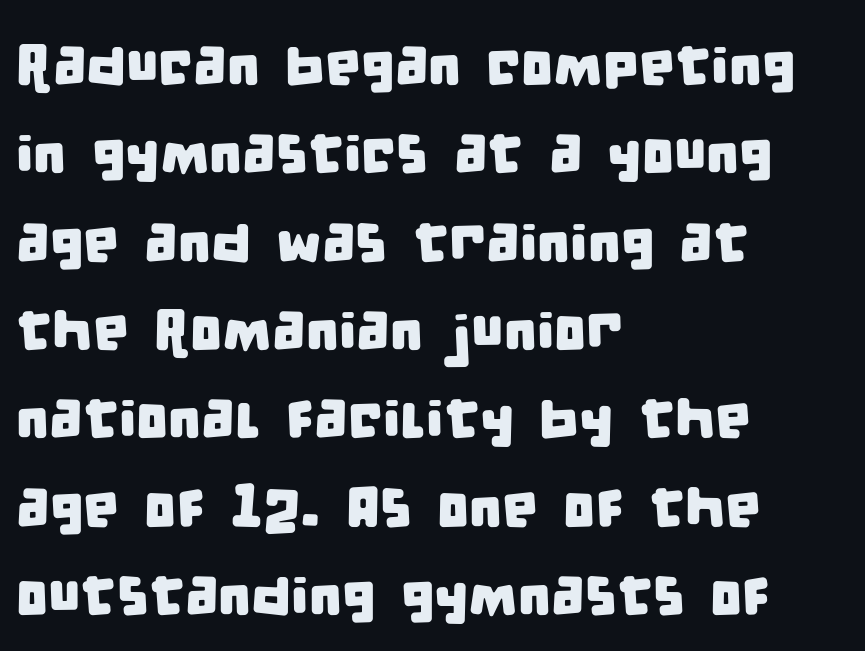
Q: Is the typeface a serif or a sans-serif typeface? A: Sans-serif.
Q: Is the text underlined? A: No.
Q: How is the paragraph aligned? A: Left-aligned.
Q: Is the spacing between letters normal or unusually wide? A: Normal.
Q: Is the spacing between lines tight, normal or loose? A: Normal.
Q: Width (condensed, normal, or wide)? A: Condensed.
Q: Stroke contrast? A: Low.
Q: x-height? A: Large.
Q: Monospaced? A: No.
